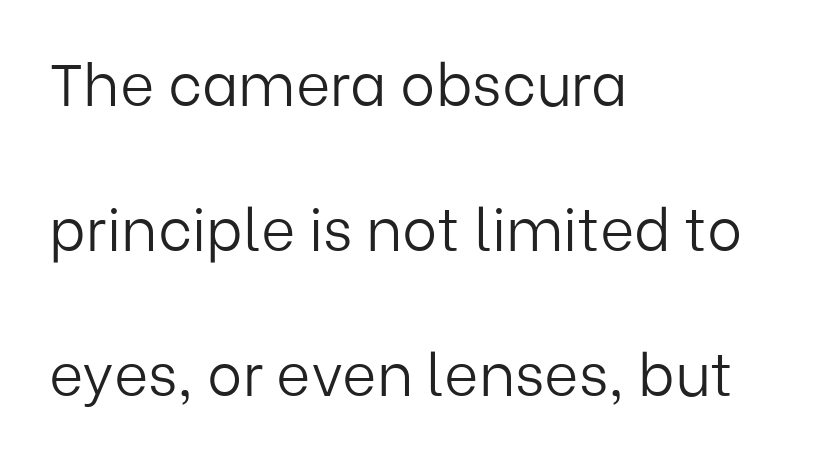
{"serif": "no", "italic": "no", "bold": "no", "weight": "light", "width": "normal", "stroke_contrast": "low", "x_height": "medium", "monospaced": "no", "underline": "no", "align": "left", "line_spacing": "loose", "line_spacing_ratio": 2.46, "letter_spacing": "normal", "letter_spacing_em": 0.0, "glyph_px": 59}
